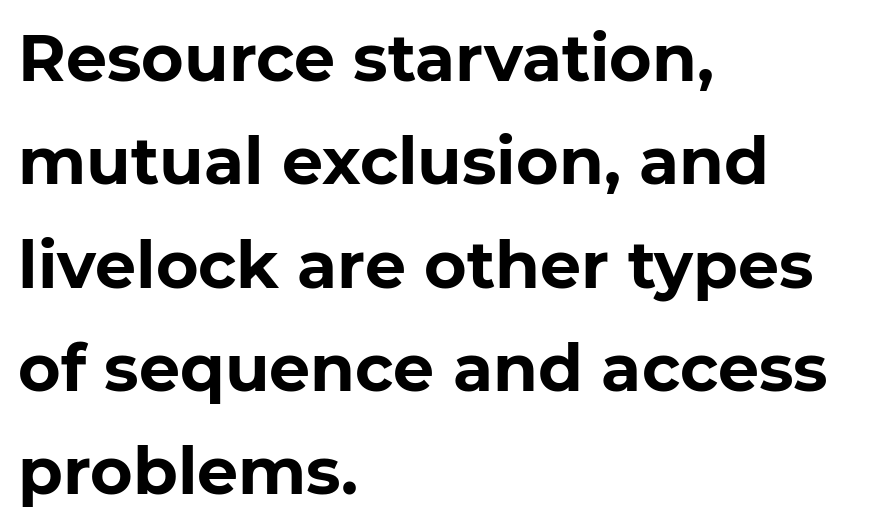
{"serif": "no", "italic": "no", "bold": "yes", "weight": "bold", "width": "normal", "stroke_contrast": "low", "x_height": "medium", "monospaced": "no", "underline": "no", "align": "left", "line_spacing": "normal", "line_spacing_ratio": 1.59, "letter_spacing": "normal", "letter_spacing_em": 0.0, "glyph_px": 65}
